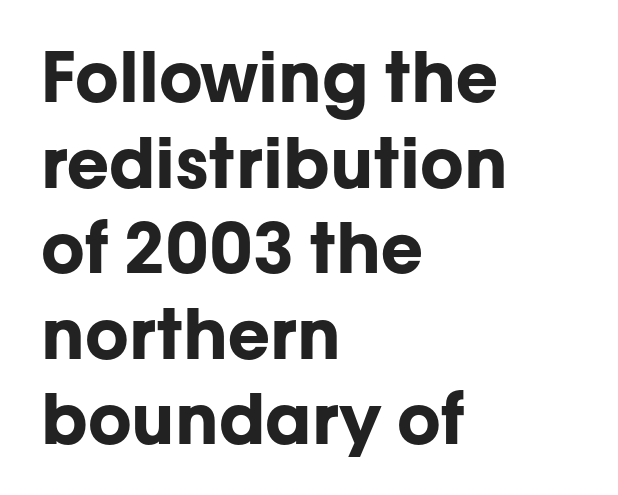
The image shows 69 px bold sans-serif type, upright; set left-aligned, line spacing 1.24x, normal letter spacing, not underlined; low stroke contrast and a medium x-height.
